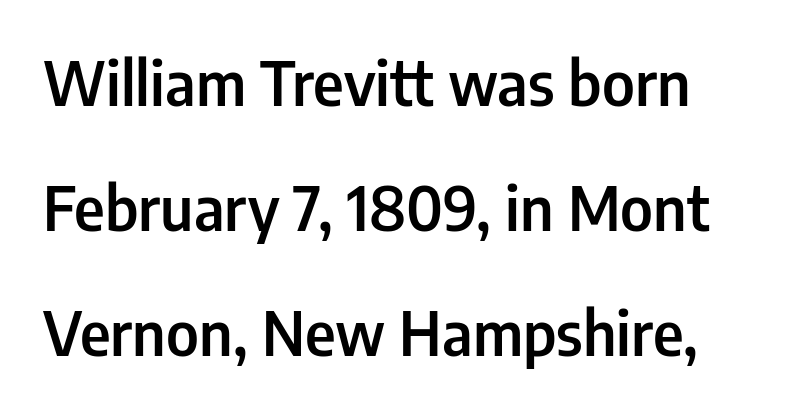
{"serif": "no", "italic": "no", "bold": "semi", "weight": "semibold", "width": "condensed", "stroke_contrast": "low", "x_height": "medium", "monospaced": "no", "underline": "no", "line_spacing": "loose", "line_spacing_ratio": 2.05, "letter_spacing": "normal", "letter_spacing_em": 0.0, "glyph_px": 61}
